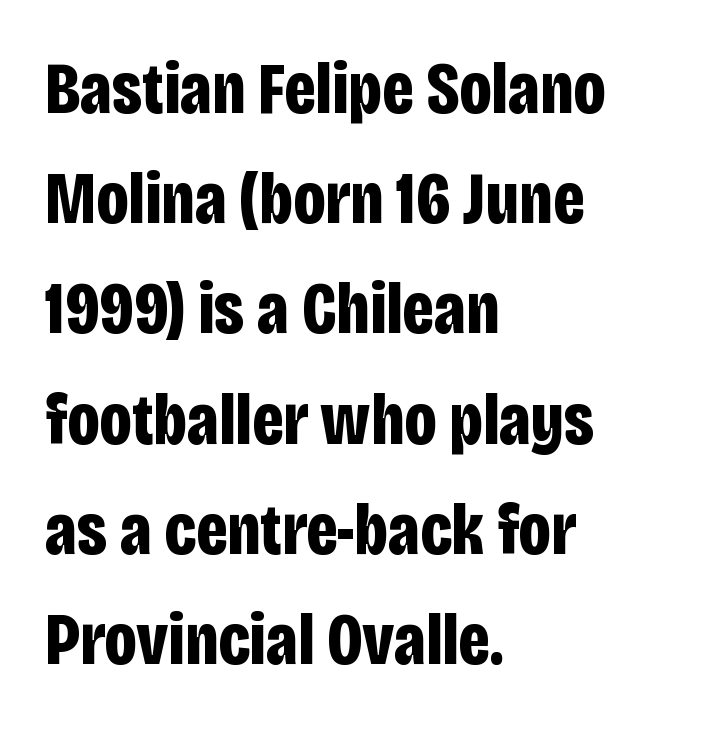
{"serif": "no", "italic": "no", "bold": "yes", "weight": "bold", "width": "condensed", "stroke_contrast": "low", "x_height": "large", "monospaced": "no", "underline": "no", "align": "left", "line_spacing": "normal", "line_spacing_ratio": 1.51, "letter_spacing": "normal", "letter_spacing_em": 0.0, "glyph_px": 73}
